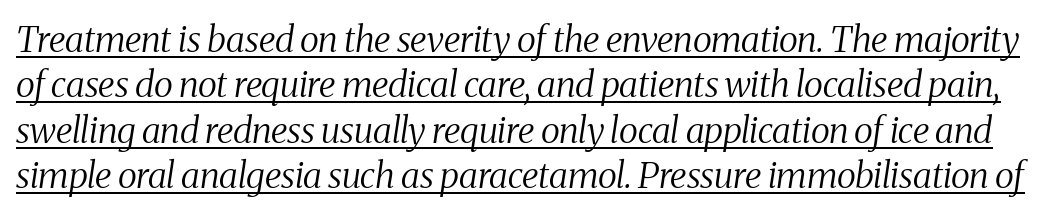
The passage shown is typed in a proportional face where columns would drift. Typographically, this falls in the serif category. Students, observe: this is what conventionally led text looks like. The whole block is typeset with a tilt. The type is set solid horizontally, with unmodified tracking.
